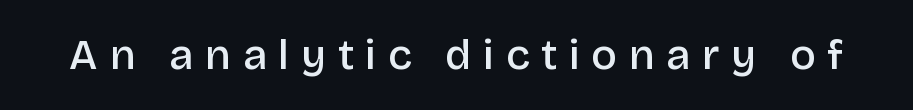
This sample has the flowing, uneven cadence of proportional lettering. These lines were composed using upright roman letters. Typographically, this falls in the sans-serif category. Rule under the text: the space is simply empty. Slightly chunky letters — semibold, I'd say, not full bold.
